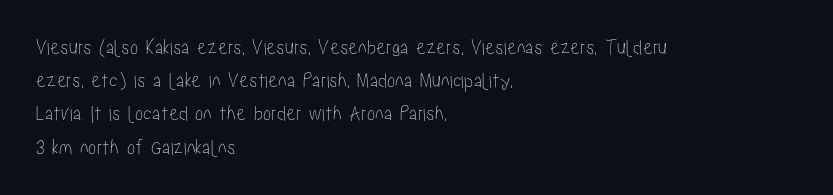
Q: Is the text italic (slanted)? A: No, it is upright.
Q: Is the text underlined? A: No.
Q: How is the paragraph aligned? A: Left-aligned.
Q: Is the spacing between letters normal or unusually wide? A: Normal.
Q: Is the spacing between lines tight, normal or loose? A: Normal.
